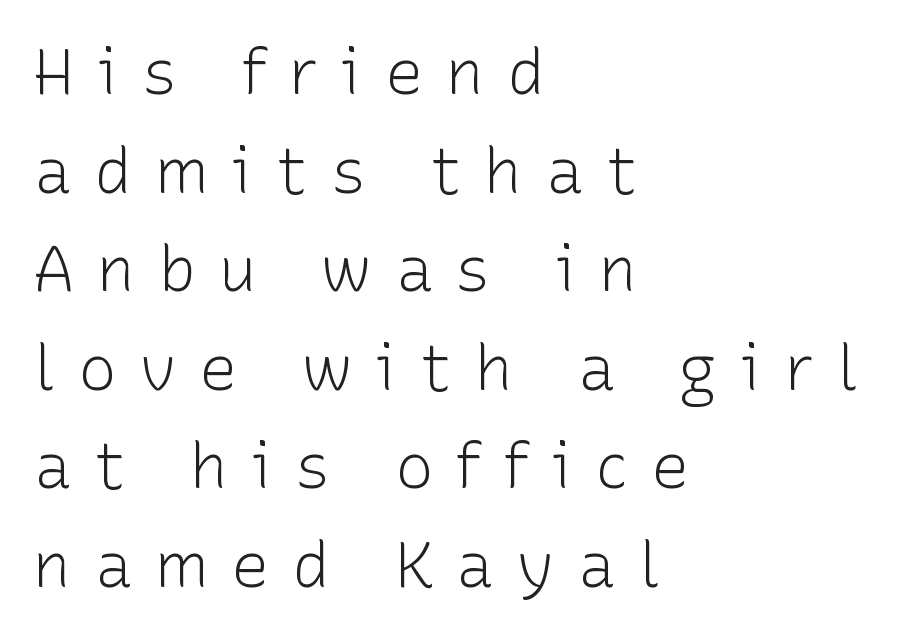
Typographically, this falls in the sans-serif category. Inter-character spacing is expanded well beyond the font's built-in metrics. The typography opts for an upright posture over an oblique one. The string is rendered with underlining switched off. Think of a printed novel: that variable character pitch is what you see here. Notice how descenders clear the ascenders below comfortably — that's standard leading.
